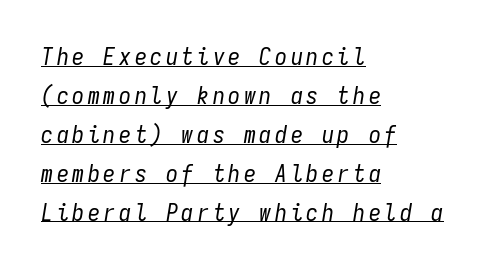
Letters have the restrained weight of plain body copy at most. Every character sits at an angle, as italics do. This rendering features underlined lettering. Line starts are locked; line ends wander. Summary of vertical rhythm: regular, with standard interline spacing.
